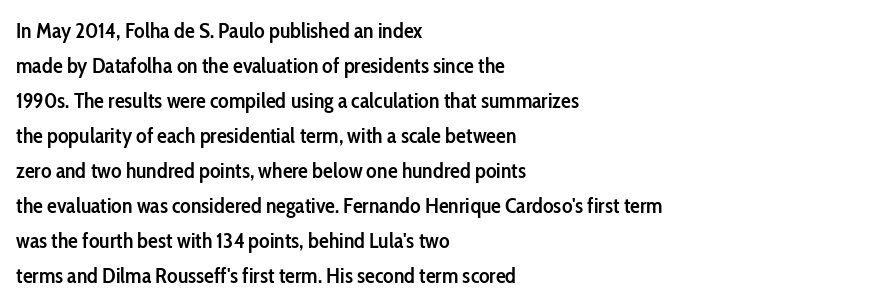
Q: Is the text bold? A: Semi-bold.
Q: Is the text italic (slanted)? A: No, it is upright.
Q: Is the text underlined? A: No.
Q: How is the paragraph aligned? A: Left-aligned.
Q: Is the spacing between letters normal or unusually wide? A: Normal.
Q: Is the spacing between lines tight, normal or loose? A: Normal.
